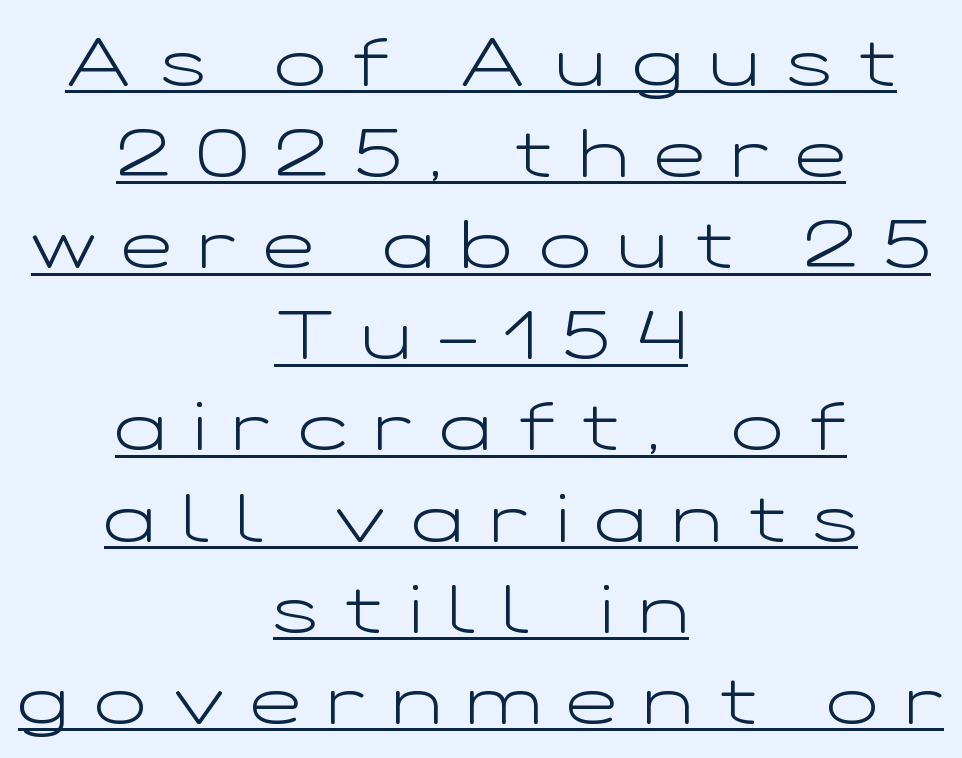
{"serif": "no", "italic": "no", "bold": "no", "weight": "light", "width": "wide", "stroke_contrast": "low", "x_height": "medium", "monospaced": "no", "underline": "yes", "align": "center", "line_spacing": "normal", "line_spacing_ratio": 1.34, "letter_spacing": "wide", "letter_spacing_em": 0.39, "glyph_px": 68}
